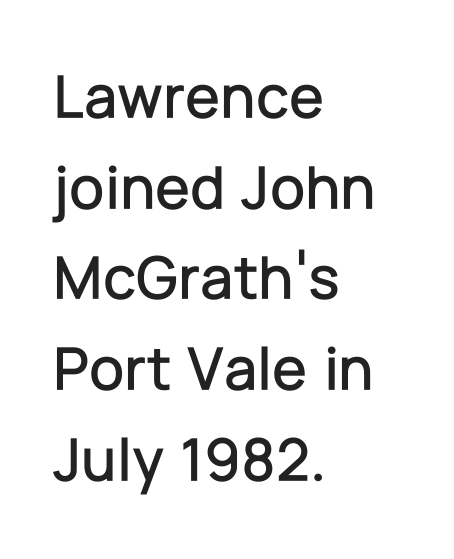
There is no visible air inserted between adjacent glyphs. Grotesque or geometric, the face here clearly has no serifs. Ascenders rise straight up at ninety degrees. The paragraph shown leans on its left margin. This sample keeps an unexceptional amount of space between lines. The letters advance in unequal steps, a hallmark of proportional type.
